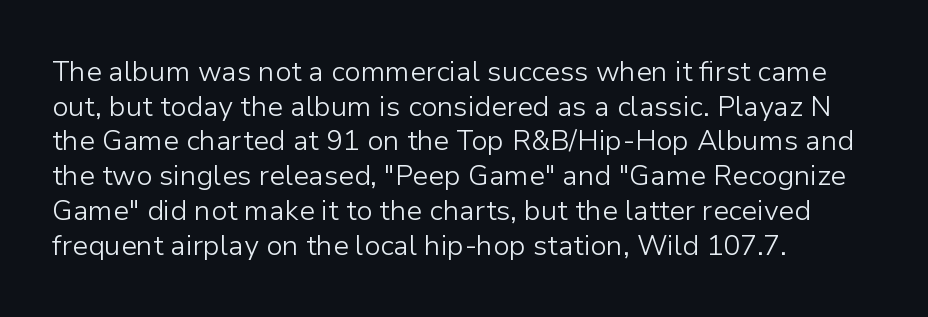
Inter-character spacing is left at the font's built-in metrics. The cut favours lightness, reaching ordinary text weight at its darkest. The face used here is a sans, in the tradition of grotesques and geometrics. The lines in this sample share a left origin and differ only in where they stop.
